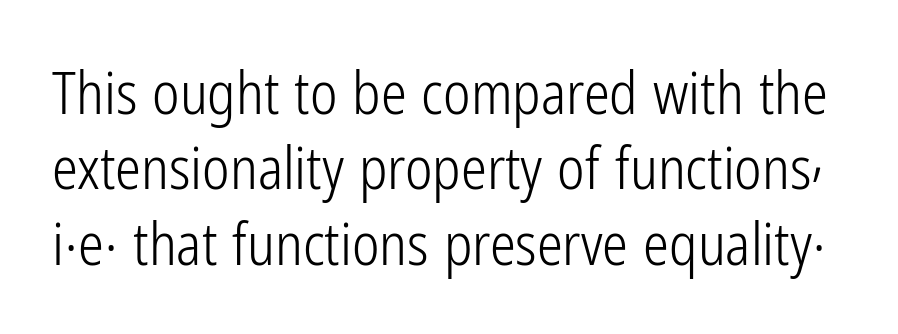
{"serif": "no", "italic": "no", "bold": "no", "weight": "light", "width": "condensed", "stroke_contrast": "low", "x_height": "medium", "monospaced": "no", "underline": "no", "line_spacing": "normal", "line_spacing_ratio": 1.3, "letter_spacing": "normal", "letter_spacing_em": 0.0, "glyph_px": 58}
